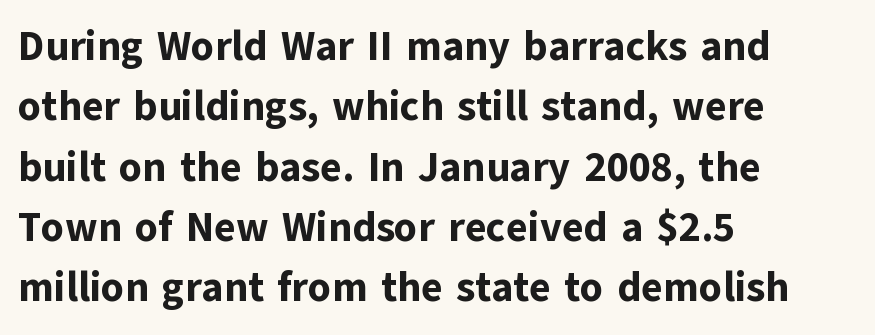
{"serif": "no", "italic": "no", "bold": "yes", "weight": "bold", "width": "normal", "stroke_contrast": "low", "x_height": "medium", "monospaced": "no", "underline": "no", "align": "left", "line_spacing": "normal", "line_spacing_ratio": 1.47, "letter_spacing": "normal", "letter_spacing_em": 0.0, "glyph_px": 41}
